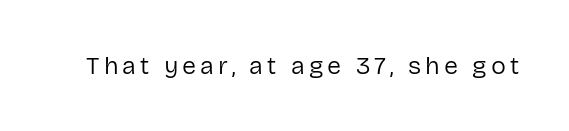
The type sits square on the baseline with zero lean. The strip under each line holds only bare page. Stroke thickness stays within the range of a standard reading face or lighter.
